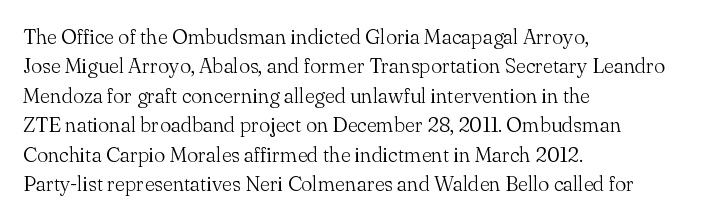
{"italic": "no", "bold": "no", "underline": "no", "align": "left", "line_spacing": "normal", "line_spacing_ratio": 1.4, "letter_spacing": "normal", "letter_spacing_em": 0.0, "glyph_px": 21}
